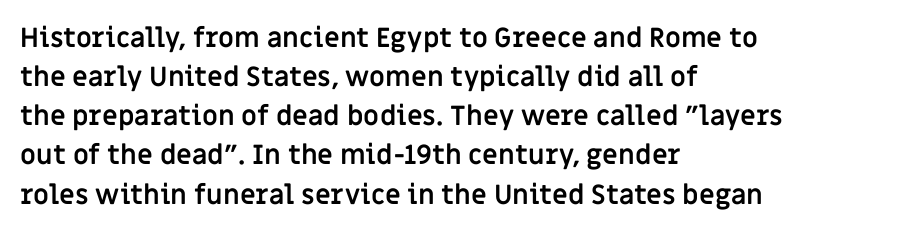
The typography opts for an upright posture over an oblique one. The face used here has the dense, thick strokes of a bold. Words float on clear page, feet unadorned. The typesetter chose a ragged-right arrangement here.
